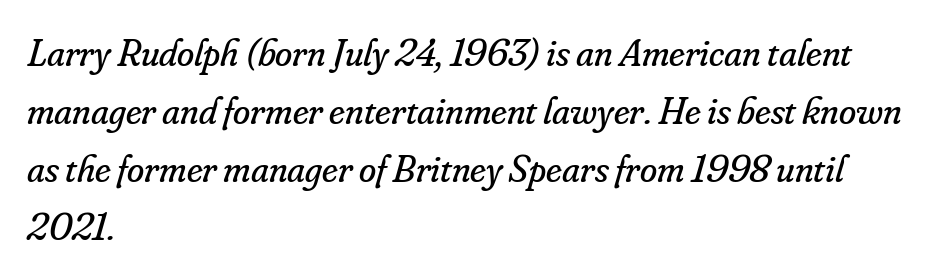
The image shows 39 px regular-weight serif type, italic (leaning right); set left-aligned, normal line spacing (1.49x), normal letter spacing, not underlined; low stroke contrast and a small x-height.
